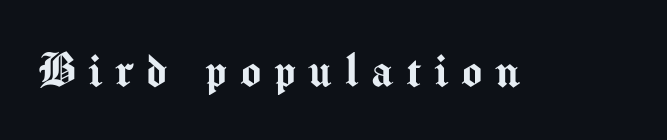
This rendering widens character spacing well past its baseline value. The gap between lines stays unmarked. Check where the strokes stop: nothing finishes them off — pure sans. Spacing verdict: proportional, widths tailored to each character. Designer's note — italics off, roman on.
